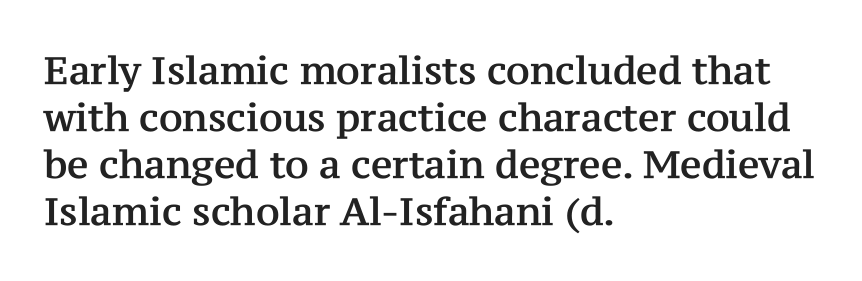
The image shows 38 px serif type, upright; set left-aligned, line spacing 1.24x, normal letter spacing, not underlined; medium stroke contrast and a medium x-height.
